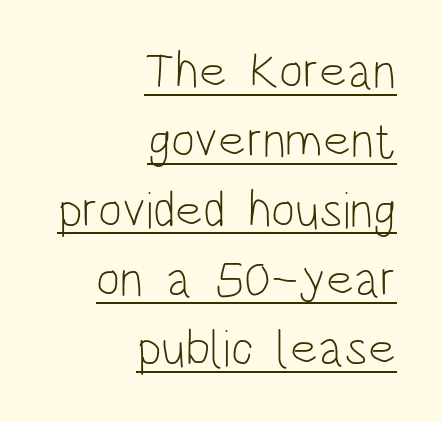
Horizontal alignment here is rightward, an uncommon choice for prose. A continuous stroke trails under the words, as in a hyperlink. Regarding serifs, this sample does without them. Is this a fixed-width face? No — the glyphs have proportional, varying widths. Nobody touched the tracking dial on this one. Regular leading.
